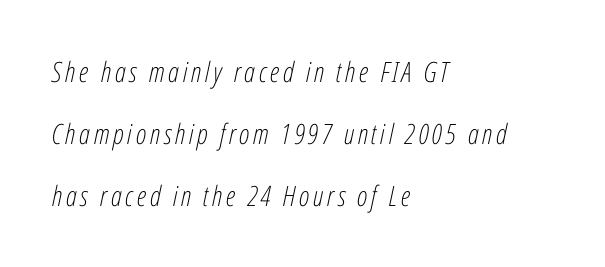
Q: Is the text bold? A: No.
Q: Is the text italic (slanted)? A: Yes, it leans right by about 12 degrees.
Q: Is the text underlined? A: No.
Q: How is the paragraph aligned? A: Left-aligned.
Q: Is the spacing between lines tight, normal or loose? A: Loose.
Q: Width (condensed, normal, or wide)? A: Condensed.
Q: Stroke contrast? A: Low.
Q: x-height? A: Medium.
Q: Monospaced? A: No.
